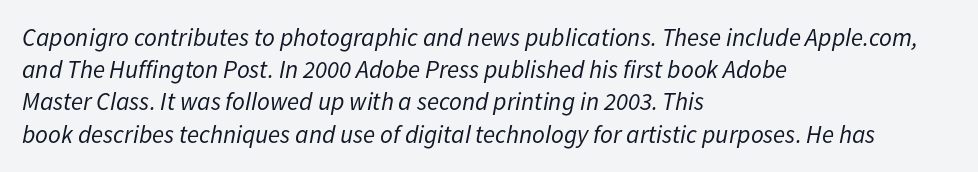
{"italic": "yes", "lean": "right", "slant_degrees": 11, "bold": "no", "underline": "no", "align": "left", "line_spacing": "normal", "line_spacing_ratio": 1.29, "letter_spacing": "normal", "letter_spacing_em": 0.0, "glyph_px": 25}
